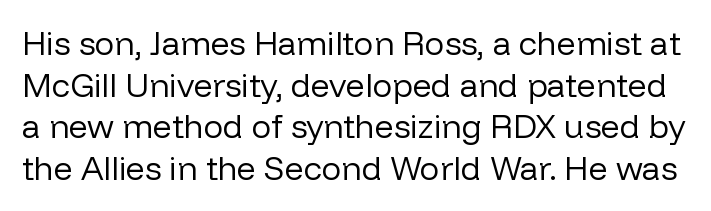
Q: Is the text bold? A: No.
Q: Is the text italic (slanted)? A: No, it is upright.
Q: Is the typeface a serif or a sans-serif typeface? A: Sans-serif.
Q: Is the text underlined? A: No.
Q: Is the spacing between letters normal or unusually wide? A: Normal.
Q: Is the spacing between lines tight, normal or loose? A: Normal.
Q: Width (condensed, normal, or wide)? A: Normal.
Q: Stroke contrast? A: Low.
Q: x-height? A: Medium.
Q: Monospaced? A: No.
